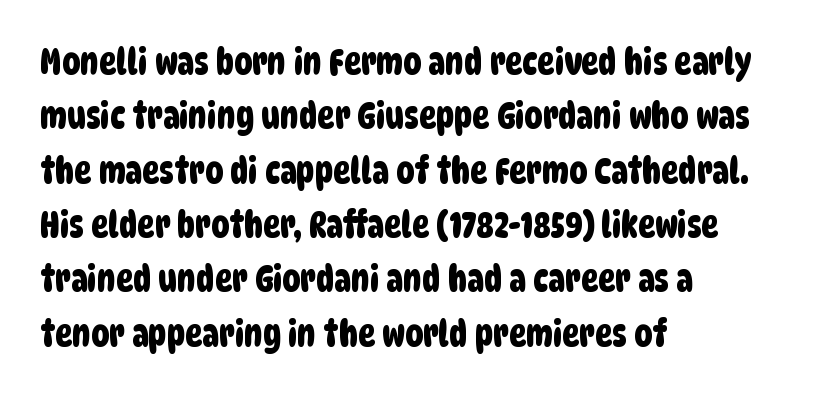
{"serif": "no", "width": "condensed", "stroke_contrast": "low", "x_height": "large", "monospaced": "no", "underline": "no", "align": "left", "line_spacing": "normal", "line_spacing_ratio": 1.51, "letter_spacing": "normal", "letter_spacing_em": 0.0, "glyph_px": 36}
